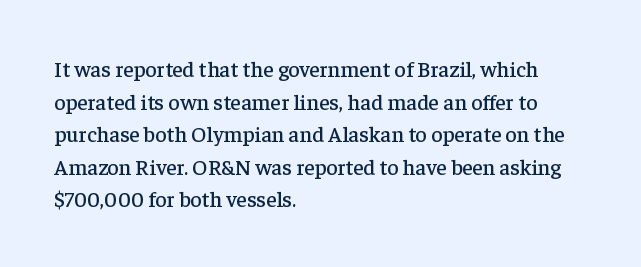
The image shows 22 px text type, upright; set left-aligned, normal line spacing (1.48x), normal letter spacing, not underlined.
